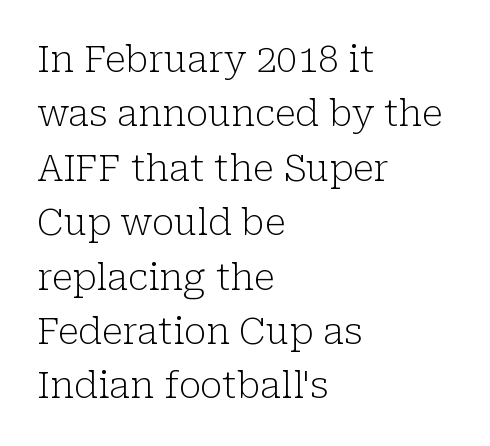
The image shows 37 px light serif type, upright; set left-aligned, normal line spacing (1.47x), normal letter spacing, not underlined; low stroke contrast and a medium x-height.
